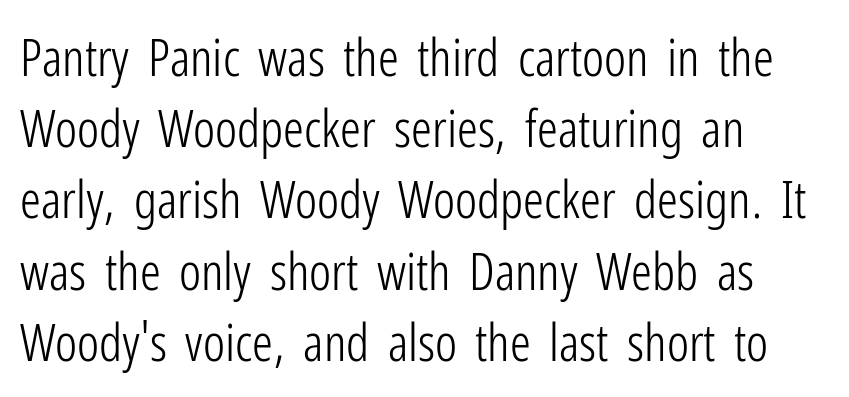
{"serif": "no", "italic": "no", "bold": "no", "weight": "light", "width": "condensed", "stroke_contrast": "low", "x_height": "medium", "monospaced": "no", "underline": "no", "align": "left", "line_spacing": "normal", "line_spacing_ratio": 1.37, "letter_spacing": "normal", "letter_spacing_em": 0.0, "glyph_px": 52}
